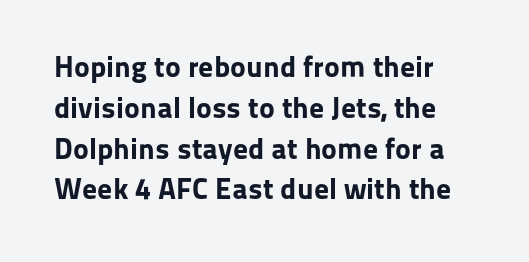
The rows are spaced the way most documents space them. Glyph-to-glyph distance matches everyday printed text. Quick note: not italic, upright. Letters rest on an invisible, unmarked baseline. These lines are rendered in a variable-pitch font. The typesetting leans heavy: a genuine bold.
